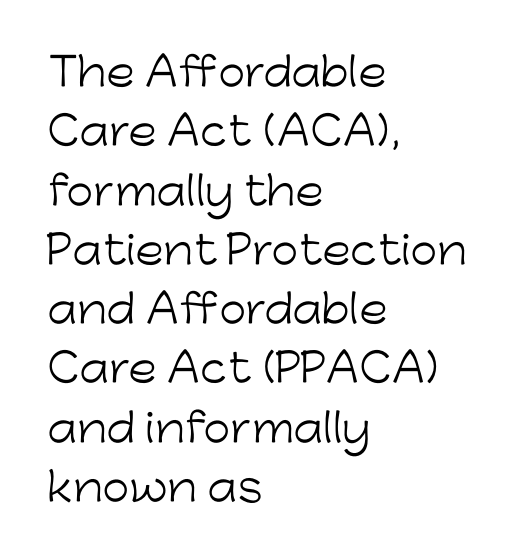
Q: Is the text bold? A: No.
Q: Is the text italic (slanted)? A: No, it is upright.
Q: Is the typeface a serif or a sans-serif typeface? A: Sans-serif.
Q: Is the text underlined? A: No.
Q: How is the paragraph aligned? A: Left-aligned.
Q: Is the spacing between letters normal or unusually wide? A: Normal.
Q: Is the spacing between lines tight, normal or loose? A: Normal.
Q: Width (condensed, normal, or wide)? A: Normal.
Q: Stroke contrast? A: Low.
Q: x-height? A: Medium.
Q: Monospaced? A: No.
